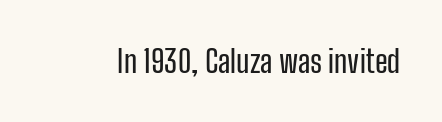
The image shows 31 px condensed sans-serif type, upright; set normal letter spacing, not underlined; low stroke contrast and a medium x-height.
